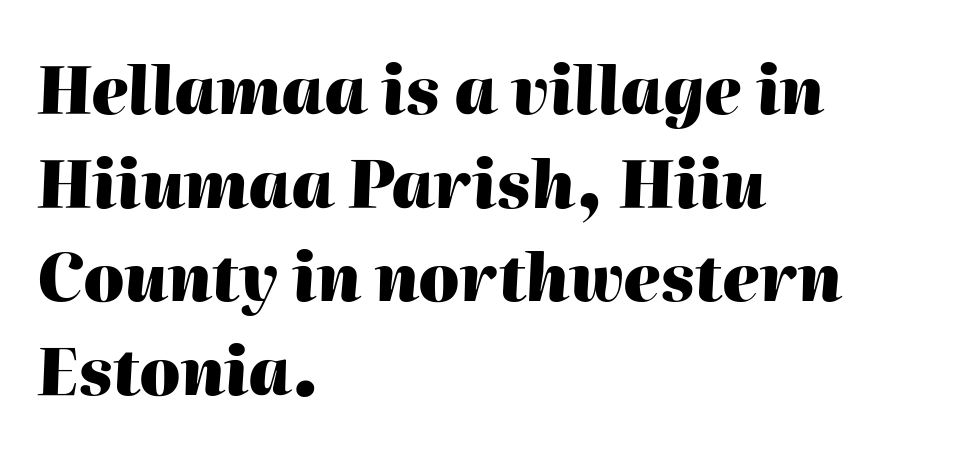
Students, observe: this is what conventionally led text looks like. Honestly, the letter spacing is just normal — you wouldn't notice it. Italic: yes, the glyphs are oblique. Casual observation: everything's shoved over to the left. A typesetter would call this proportional, since set widths differ per character. The glyphs are unaccompanied by any horizontal stroke below them.
